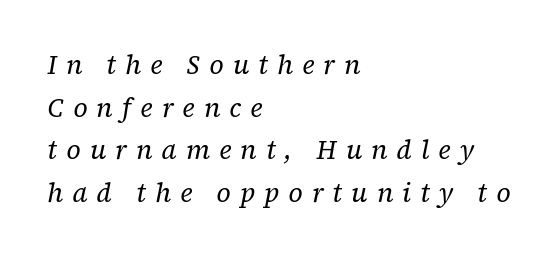
{"italic": "yes", "lean": "right", "slant_degrees": 12, "bold": "no", "underline": "no", "align": "left", "line_spacing": "normal", "line_spacing_ratio": 1.64, "letter_spacing": "wide", "letter_spacing_em": 0.35, "glyph_px": 26}
